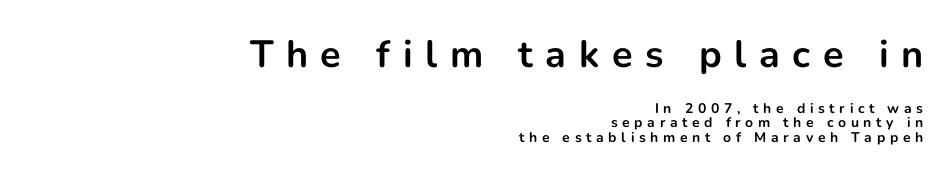
These lines were composed using upright roman letters. Substantial extra tracking has been applied to these lines. Very little white space separates one row of letters from the next. Letters rest on an invisible, unmarked baseline. Typesetter's note: full bold, strokes at maximum text heaviness. The rendering uses natural spacing where letterforms have individual widths.
